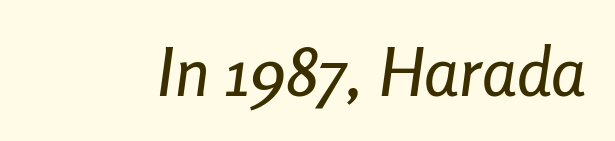
The image shows 68 px condensed type, italic (leaning right); set normal letter spacing, not underlined; low stroke contrast and a medium x-height.
